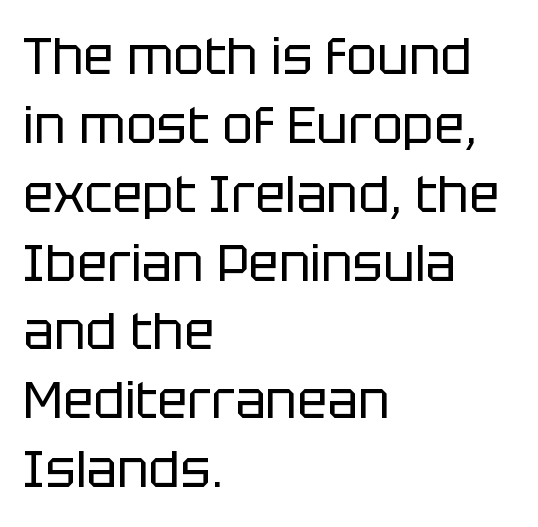
{"serif": "no", "italic": "no", "bold": "no", "weight": "regular", "width": "normal", "stroke_contrast": "low", "x_height": "large", "monospaced": "no", "underline": "no", "align": "left", "line_spacing": "normal", "line_spacing_ratio": 1.35, "letter_spacing": "normal", "letter_spacing_em": 0.0, "glyph_px": 51}
